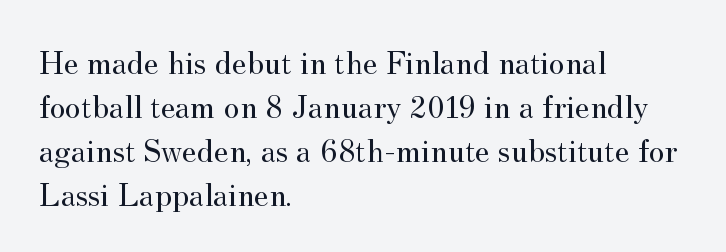
Q: Is the text bold? A: No.
Q: Is the text italic (slanted)? A: No, it is upright.
Q: Is the typeface a serif or a sans-serif typeface? A: Serif.
Q: Is the text underlined? A: No.
Q: How is the paragraph aligned? A: Left-aligned.
Q: Is the spacing between letters normal or unusually wide? A: Normal.
Q: Is the spacing between lines tight, normal or loose? A: Normal.
Q: Width (condensed, normal, or wide)? A: Normal.
Q: Stroke contrast? A: Medium.
Q: x-height? A: Small.
Q: Monospaced? A: No.
